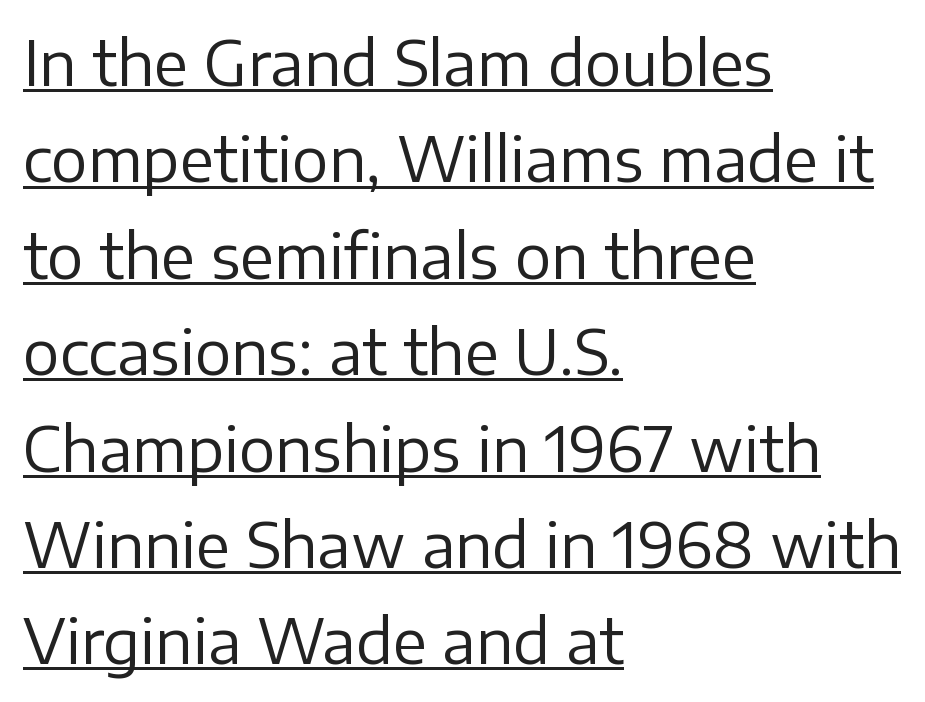
{"serif": "no", "italic": "no", "bold": "no", "weight": "regular", "width": "normal", "stroke_contrast": "low", "x_height": "medium", "monospaced": "no", "underline": "yes", "align": "left", "line_spacing": "normal", "line_spacing_ratio": 1.58, "letter_spacing": "normal", "letter_spacing_em": 0.0, "glyph_px": 61}
